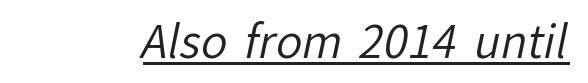
{"serif": "no", "bold": "no", "weight": "regular", "width": "normal", "stroke_contrast": "low", "x_height": "medium", "monospaced": "no", "underline": "yes", "letter_spacing": "normal", "letter_spacing_em": 0.0, "glyph_px": 44}
